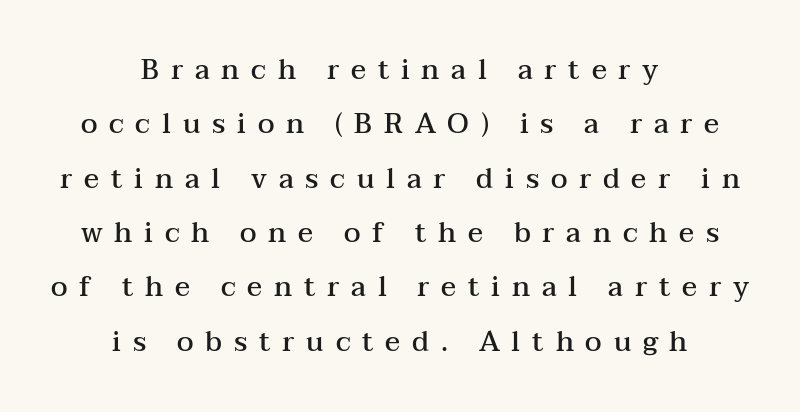
Between one letter and the next there's a generous, obvious gap. Which margin do the lines hug? Neither — every line sits in the middle. The specimen omits any rule beneath the text block's lines. A serif font was chosen for this passage. The face used here is proportionally spaced, like ordinary book or web type. A somewhat darkened texture: the type is semibold rather than bold.
